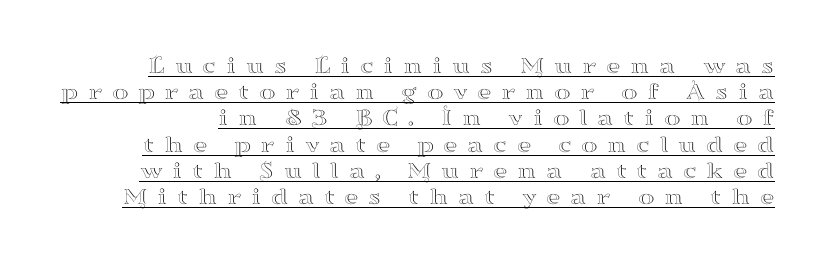
Q: Is the text italic (slanted)? A: No, it is upright.
Q: Is the text underlined? A: Yes.
Q: Is the spacing between letters normal or unusually wide? A: Unusually wide.
Q: Is the spacing between lines tight, normal or loose? A: Tight.
